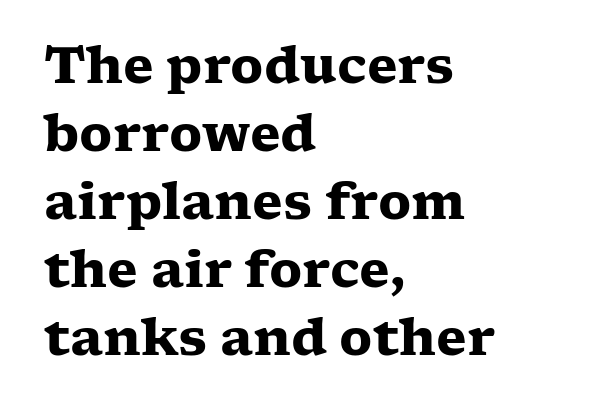
Q: Is the text bold? A: Yes.
Q: Is the text italic (slanted)? A: No, it is upright.
Q: Is the typeface a serif or a sans-serif typeface? A: Serif.
Q: Is the text underlined? A: No.
Q: How is the paragraph aligned? A: Left-aligned.
Q: Is the spacing between letters normal or unusually wide? A: Normal.
Q: Is the spacing between lines tight, normal or loose? A: Normal.
Q: Width (condensed, normal, or wide)? A: Wide.
Q: Stroke contrast? A: Low.
Q: x-height? A: Medium.
Q: Monospaced? A: No.
